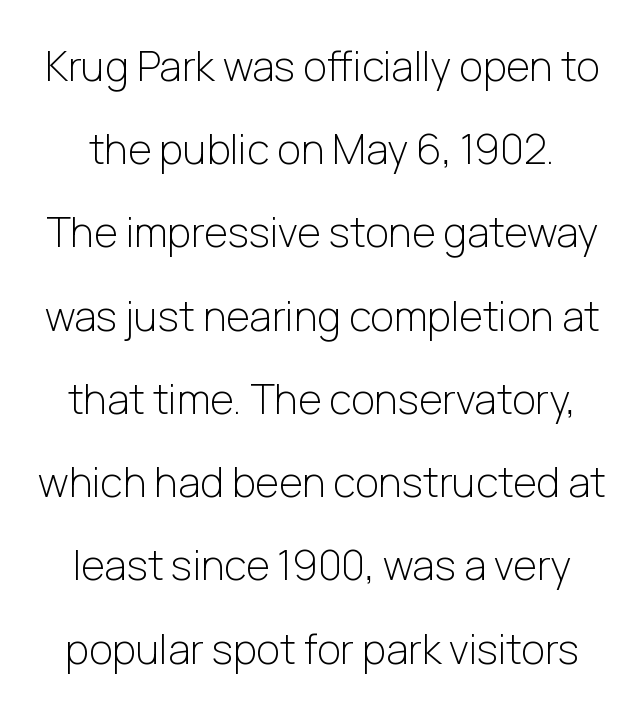
{"serif": "no", "italic": "no", "bold": "no", "weight": "light", "width": "normal", "stroke_contrast": "low", "x_height": "medium", "monospaced": "no", "underline": "no", "line_spacing": "loose", "line_spacing_ratio": 2.03, "letter_spacing": "normal", "letter_spacing_em": 0.0, "glyph_px": 41}
